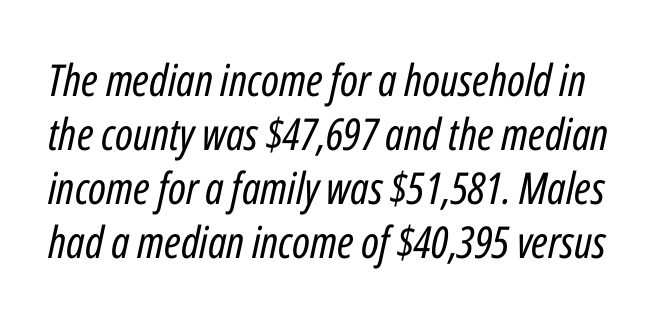
Q: Is the text bold? A: No.
Q: Is the text italic (slanted)? A: Yes, it leans right by about 12 degrees.
Q: Is the text underlined? A: No.
Q: Is the spacing between letters normal or unusually wide? A: Normal.
Q: Width (condensed, normal, or wide)? A: Condensed.
Q: Stroke contrast? A: Low.
Q: x-height? A: Medium.
Q: Monospaced? A: No.
